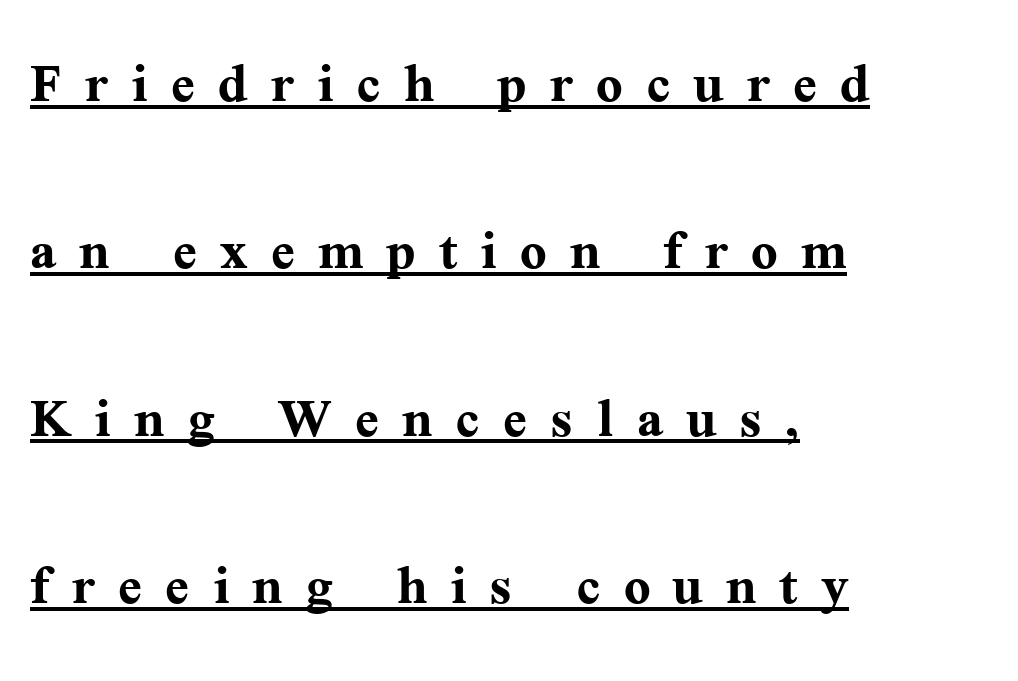
Q: Is the text bold? A: Yes.
Q: Is the text italic (slanted)? A: No, it is upright.
Q: Is the typeface a serif or a sans-serif typeface? A: Serif.
Q: Is the text underlined? A: Yes.
Q: How is the paragraph aligned? A: Left-aligned.
Q: Is the spacing between letters normal or unusually wide? A: Unusually wide.
Q: Is the spacing between lines tight, normal or loose? A: Loose.
Q: Width (condensed, normal, or wide)? A: Normal.
Q: Stroke contrast? A: Medium.
Q: x-height? A: Medium.
Q: Monospaced? A: No.
